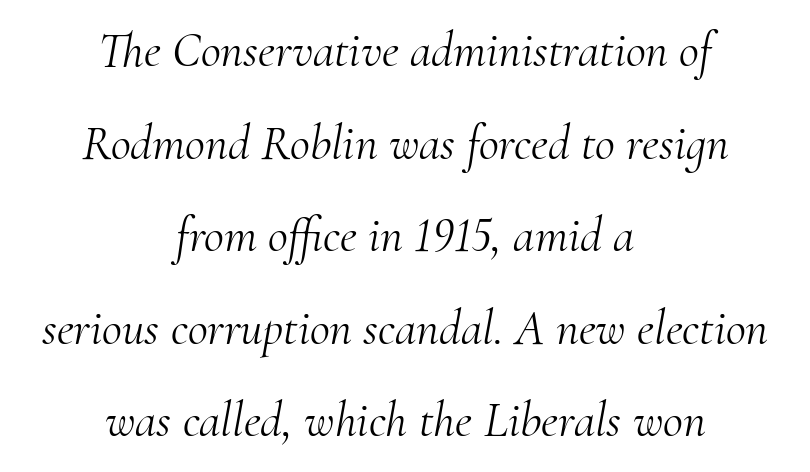
The image shows 49 px light serif type, italic (leaning right); set centered, line spacing 1.89x, normal letter spacing, not underlined; medium stroke contrast and a small x-height.
